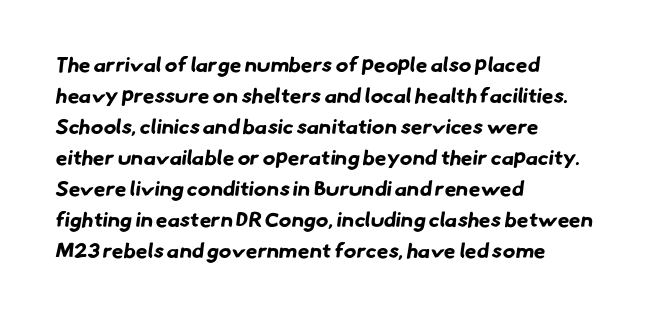
The image shows 21 px bold type; set left-aligned, normal line spacing (1.48x), normal letter spacing, not underlined.
